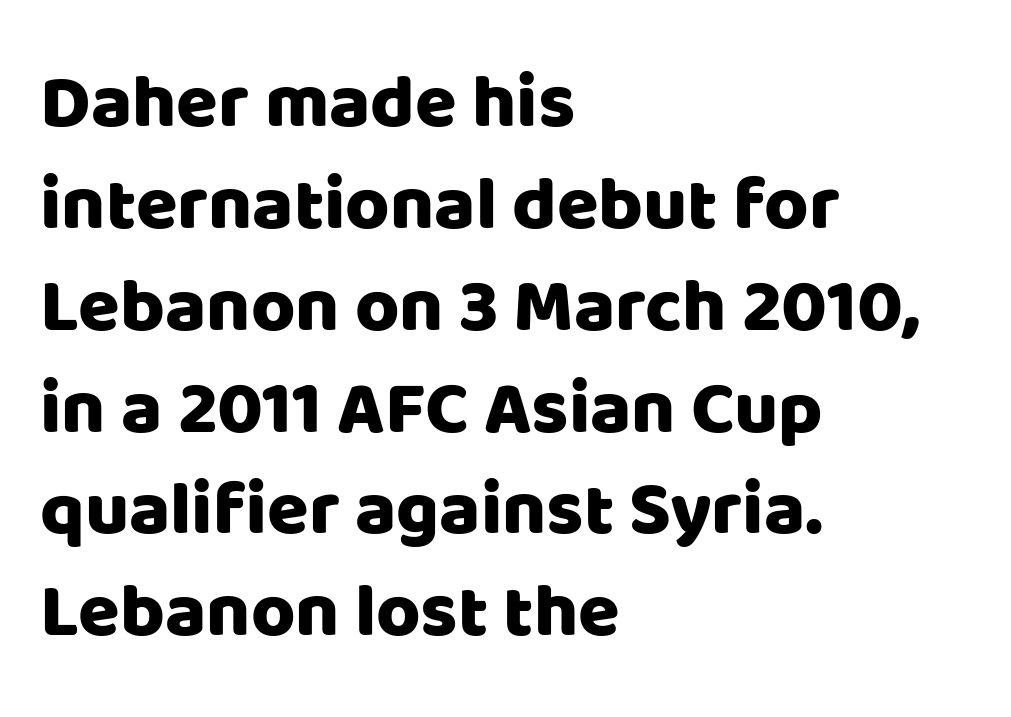
The image shows 76 px sans-serif type, upright; set left-aligned, normal line spacing (1.34x), normal letter spacing, not underlined; low stroke contrast and a large x-height.
